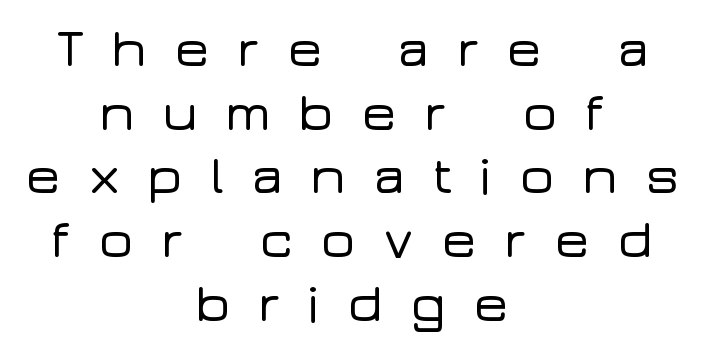
Character widths vary here, with narrow letters taking less room than wide ones. Line starts and ends both wander, symmetrically. You can tell it's not italic because the verticals are truly vertical. The baseline area is clear. You could only call the tracking loose — the letters float apart.
